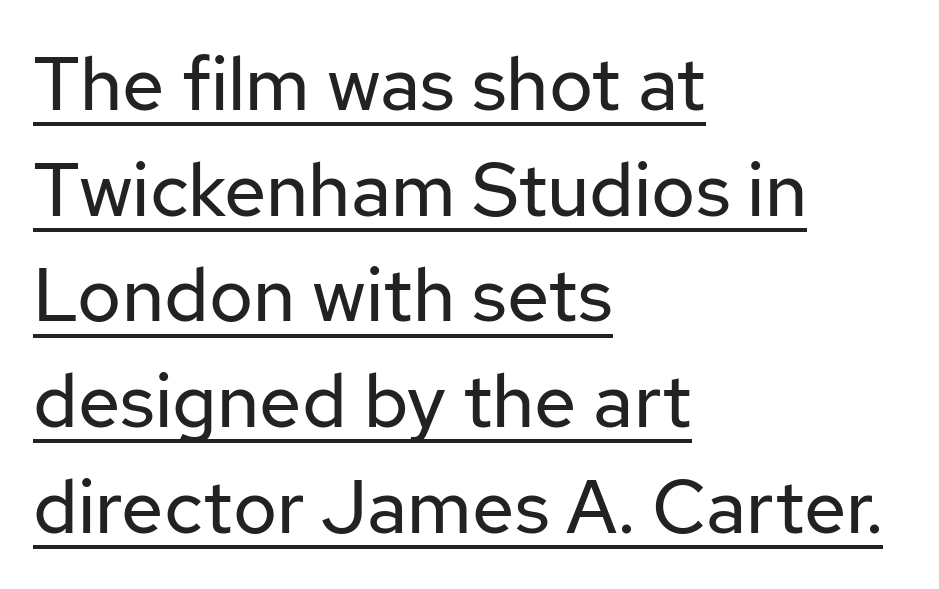
Stroke terminals: plain, sans-serif. The letterforms sit at book weight or below. Each word holds together tightly as a unit, with standard inter-letter gaps. Unlike italic type, these characters show no tilt at all. The glyphs are accompanied by a horizontal stroke just below them.
